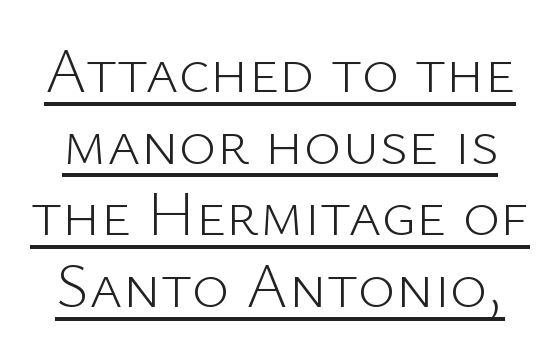
The image shows 64 px light sans-serif type, upright; set tight line spacing (1.12x), normal letter spacing, underlined; low stroke contrast and a medium x-height.
